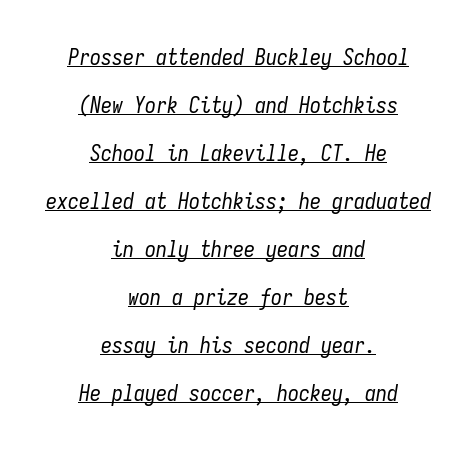
{"italic": "yes", "lean": "right", "slant_degrees": 9, "bold": "no", "underline": "yes", "align": "center", "line_spacing": "loose", "line_spacing_ratio": 2.18, "letter_spacing": "normal", "letter_spacing_em": 0.0, "glyph_px": 22}
